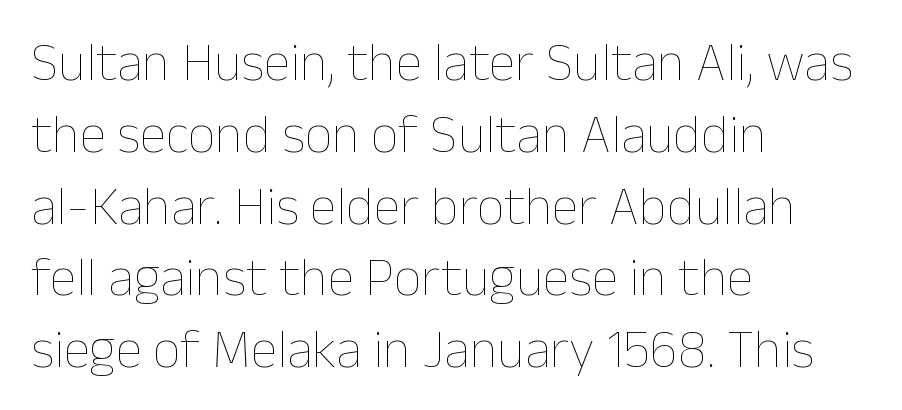
Descenders are the only things crossing below the line. The passage shown is typed in a proportional face where columns would drift. Casual observation: everything's shoved over to the left. Vertical strokes here are truly vertical. No extra ink here — the face is not bold.
